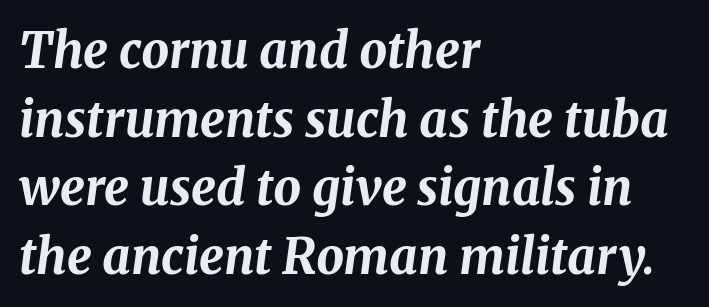
The image shows 49 px bold type, italic (leaning right); set left-aligned, normal line spacing (1.4x), normal letter spacing, not underlined; medium stroke contrast and a medium x-height.
